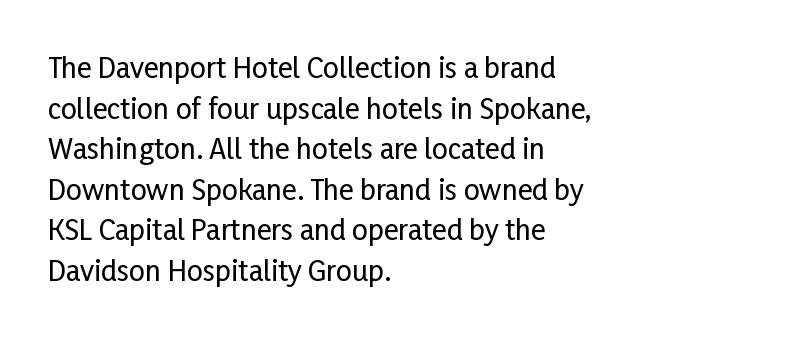
Q: Is the text italic (slanted)? A: No, it is upright.
Q: Is the typeface a serif or a sans-serif typeface? A: Sans-serif.
Q: Is the text underlined? A: No.
Q: How is the paragraph aligned? A: Left-aligned.
Q: Is the spacing between letters normal or unusually wide? A: Normal.
Q: Is the spacing between lines tight, normal or loose? A: Normal.
Q: Width (condensed, normal, or wide)? A: Condensed.
Q: Stroke contrast? A: Low.
Q: x-height? A: Medium.
Q: Monospaced? A: No.
